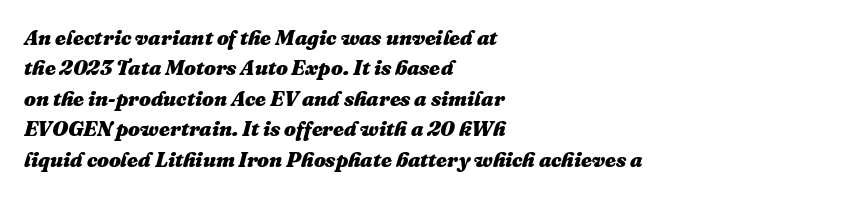
Q: Is the text bold? A: Yes.
Q: Is the text italic (slanted)? A: Yes, it leans right by about 16 degrees.
Q: Is the text underlined? A: No.
Q: How is the paragraph aligned? A: Left-aligned.
Q: Is the spacing between letters normal or unusually wide? A: Normal.
Q: Is the spacing between lines tight, normal or loose? A: Normal.
